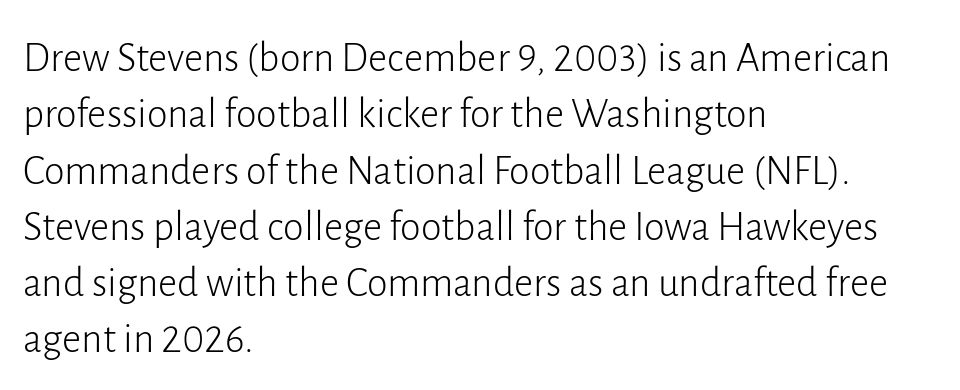
If you drew a line through each stem, it would be perfectly vertical. Does the copy run flush right? No — it runs flush left. Character widths vary here, with narrow letters taking less room than wide ones. Summary of vertical rhythm: regular, with standard interline spacing. The letters carry no serifs — their stems end cleanly without finishing strokes.
